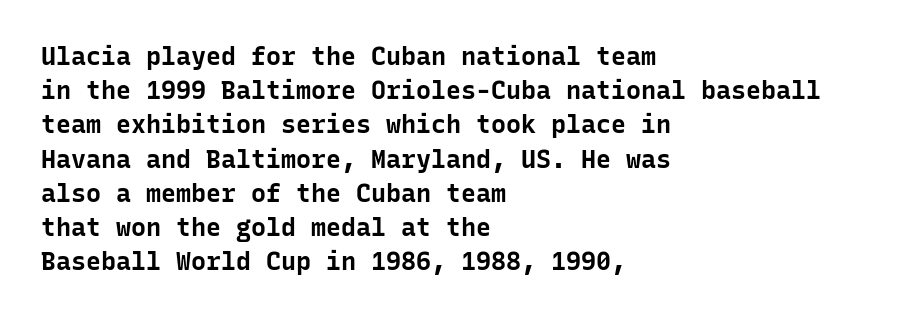
The lines in this sample share a left origin and differ only in where they stop. Summary of vertical rhythm: regular, with standard interline spacing. Italic: no, the glyphs are upright roman. The letterforms sit shoulder to shoulder at normal distance. Set as a true bold cut, around the 700 mark. The baseline area is clear.
